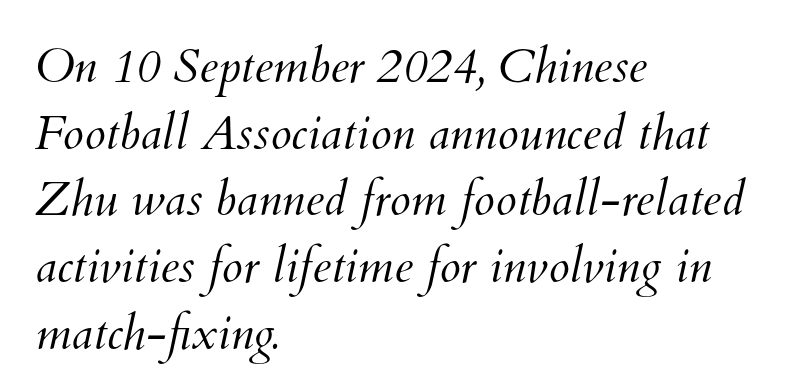
The image shows 48 px light type; set left-aligned, normal line spacing (1.39x), normal letter spacing, not underlined; medium stroke contrast and a small x-height.
